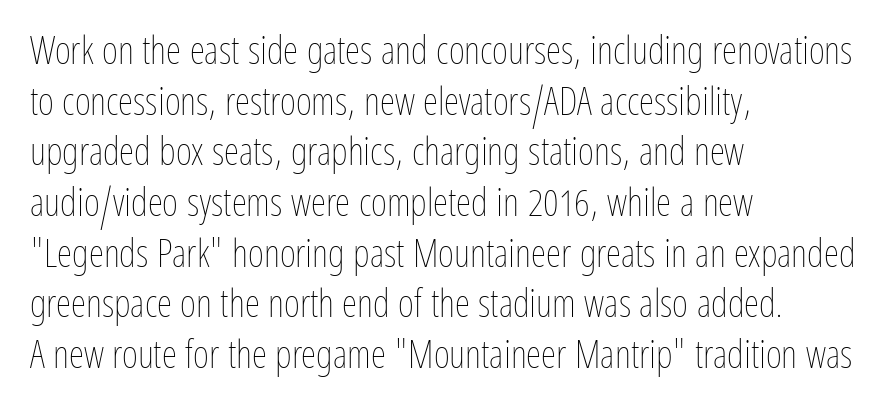
The image shows 39 px thin, condensed type, upright; set left-aligned, normal line spacing (1.3x), normal letter spacing, not underlined; low stroke contrast and a medium x-height.
